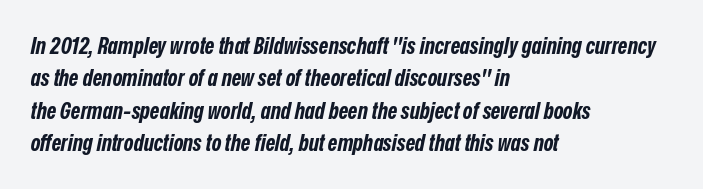
{"italic": "yes", "lean": "right", "slant_degrees": 12, "bold": "yes", "underline": "no", "align": "left", "line_spacing": "normal", "line_spacing_ratio": 1.41, "letter_spacing": "normal", "letter_spacing_em": 0.0, "glyph_px": 23}
